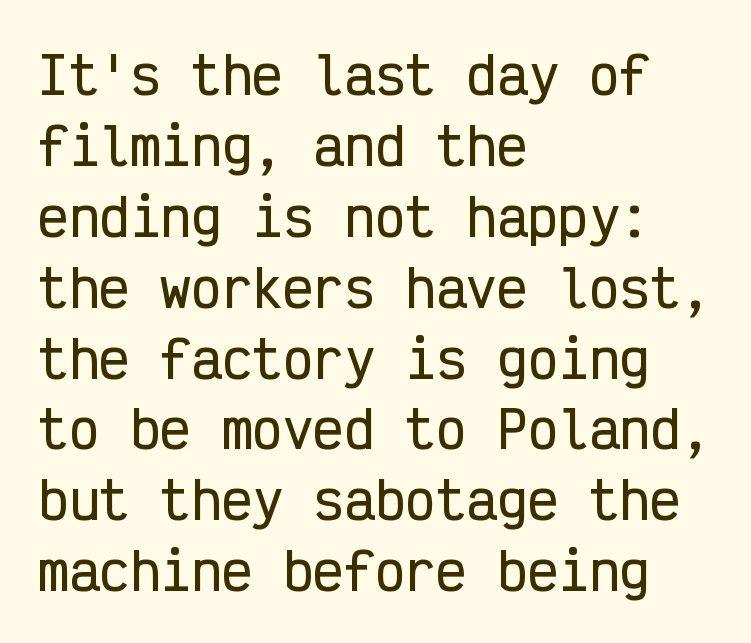
{"serif": "no", "italic": "no", "width": "condensed", "stroke_contrast": "low", "x_height": "medium", "monospaced": "yes", "underline": "no", "align": "left", "line_spacing": "normal", "line_spacing_ratio": 1.39, "letter_spacing": "normal", "letter_spacing_em": 0.0, "glyph_px": 51}
